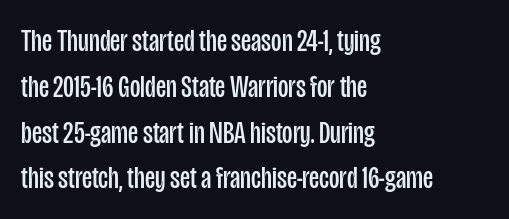
{"serif": "no", "italic": "no", "bold": "no", "weight": "regular", "width": "condensed", "stroke_contrast": "low", "x_height": "large", "monospaced": "no", "underline": "no", "align": "left", "line_spacing": "normal", "line_spacing_ratio": 1.43, "letter_spacing": "normal", "letter_spacing_em": 0.0, "glyph_px": 32}
